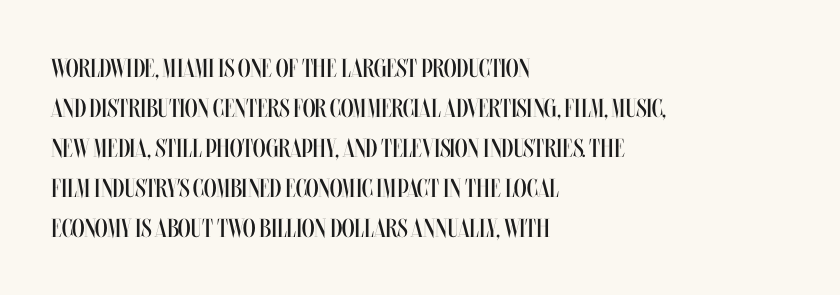
The image shows 26 px text type, upright; set left-aligned, normal line spacing (1.54x), normal letter spacing, not underlined.
